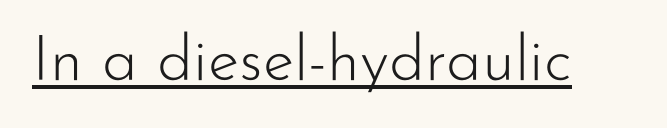
{"serif": "no", "italic": "no", "bold": "no", "weight": "light", "width": "normal", "stroke_contrast": "low", "x_height": "small", "monospaced": "no", "underline": "yes", "letter_spacing": "normal", "letter_spacing_em": 0.0, "glyph_px": 64}
